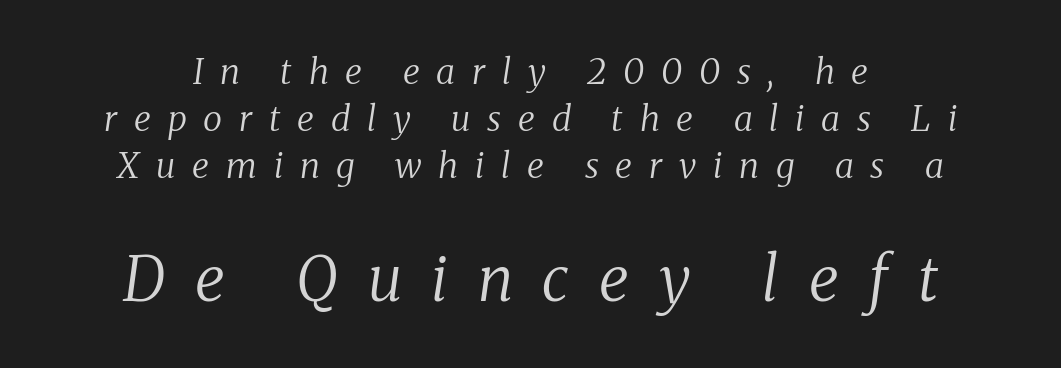
The image shows 62 px regular-weight serif type, italic (leaning right); set centered, normal line spacing (1.35x), unusually wide letter spacing (+0.48 em), not underlined; the second (bottom) block is 1.77x larger; medium stroke contrast and a medium x-height.
